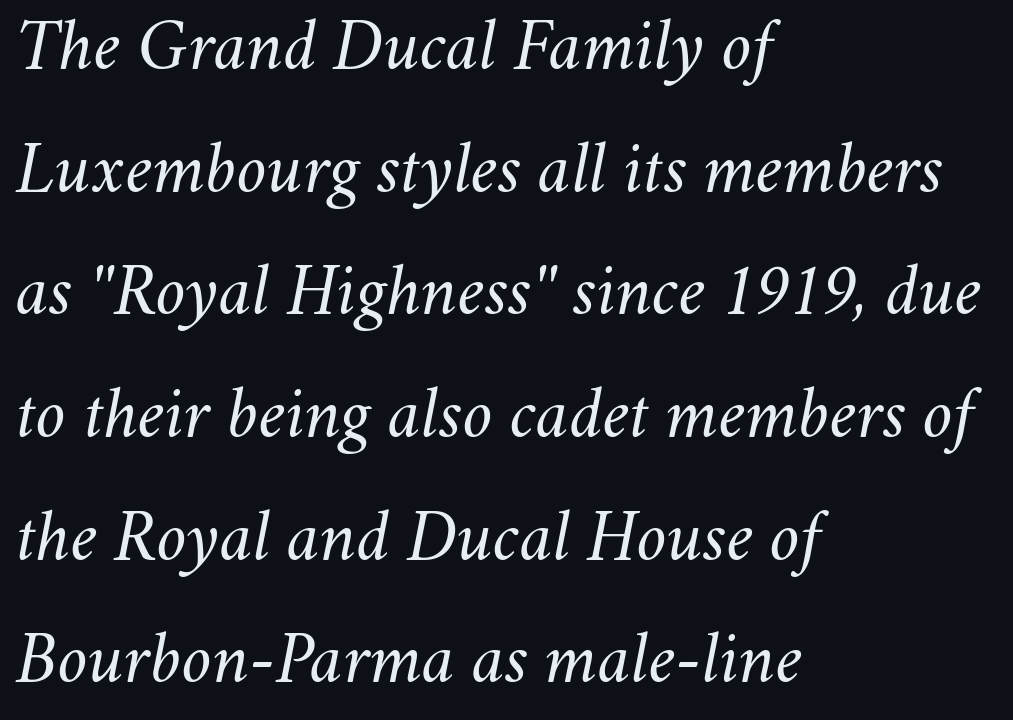
Q: Is the text bold? A: No.
Q: Is the text italic (slanted)? A: Yes, it leans right by about 11 degrees.
Q: Is the text underlined? A: No.
Q: How is the paragraph aligned? A: Left-aligned.
Q: Is the spacing between letters normal or unusually wide? A: Normal.
Q: Is the spacing between lines tight, normal or loose? A: Normal.
Q: Width (condensed, normal, or wide)? A: Normal.
Q: Stroke contrast? A: Medium.
Q: x-height? A: Small.
Q: Monospaced? A: No.
